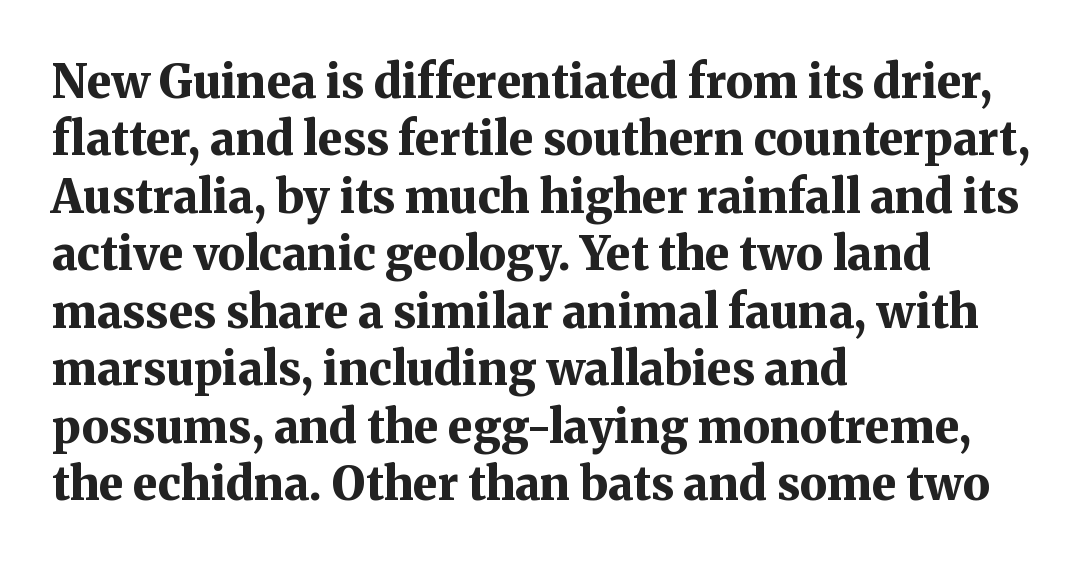
The image shows 46 px bold serif type, upright; set left-aligned, normal line spacing (1.25x), normal letter spacing, not underlined; medium stroke contrast and a medium x-height.
